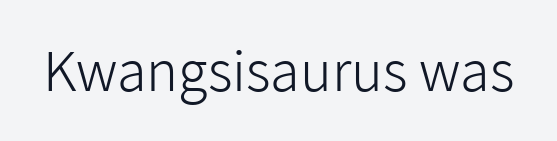
Q: Is the text bold? A: No.
Q: Is the text italic (slanted)? A: No, it is upright.
Q: Is the typeface a serif or a sans-serif typeface? A: Sans-serif.
Q: Is the text underlined? A: No.
Q: Is the spacing between letters normal or unusually wide? A: Normal.
Q: Width (condensed, normal, or wide)? A: Normal.
Q: Stroke contrast? A: Low.
Q: x-height? A: Medium.
Q: Monospaced? A: No.
